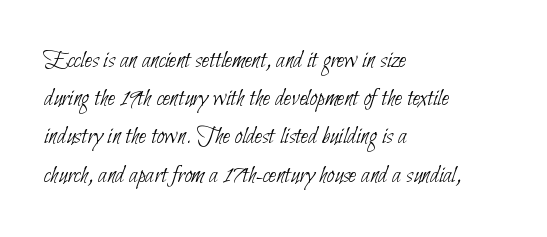
Q: Is the text bold? A: No.
Q: Is the text underlined? A: No.
Q: How is the paragraph aligned? A: Left-aligned.
Q: Is the spacing between letters normal or unusually wide? A: Normal.
Q: Is the spacing between lines tight, normal or loose? A: Normal.
